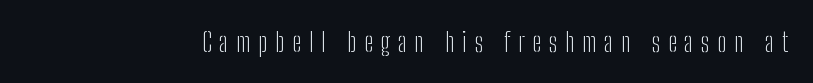
The image shows 27 px text type, upright; set unusually wide letter spacing (+0.29 em), not underlined.
